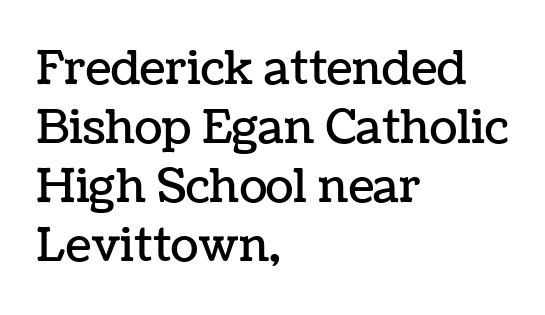
The image shows 46 px text type, upright; set left-aligned, normal line spacing (1.28x), normal letter spacing, not underlined; low stroke contrast and a medium x-height.
